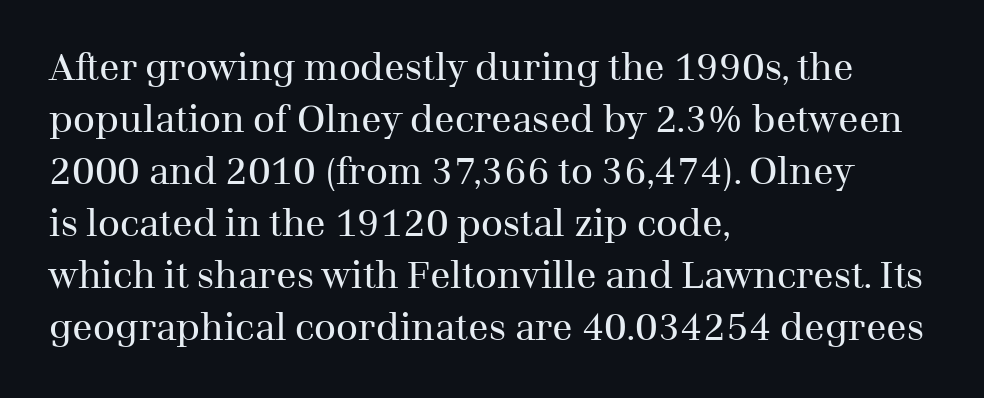
{"serif": "yes", "italic": "no", "bold": "no", "weight": "regular", "width": "normal", "stroke_contrast": "medium", "x_height": "medium", "monospaced": "no", "underline": "no", "align": "left", "line_spacing": "normal", "line_spacing_ratio": 1.37, "letter_spacing": "normal", "letter_spacing_em": 0.0, "glyph_px": 38}
